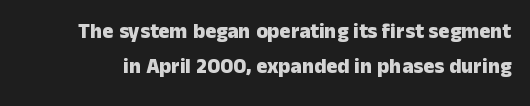
Q: Is the text bold? A: Yes.
Q: Is the text italic (slanted)? A: No, it is upright.
Q: Is the text underlined? A: No.
Q: Is the spacing between letters normal or unusually wide? A: Normal.
Q: Is the spacing between lines tight, normal or loose? A: Normal.
